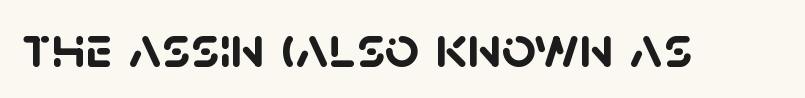
Letterform terminals end flat and unadorned throughout the passage. The specimen omits any rule beneath the text block's lines. Characters follow at the spacing the type designer built in. Is this a fixed-width face? No — the glyphs have proportional, varying widths.
